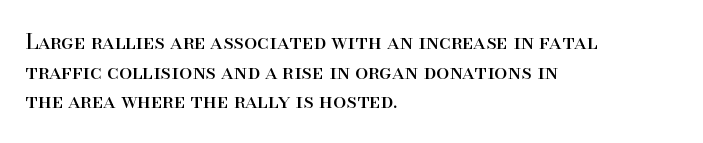
{"italic": "no", "bold": "no", "underline": "no", "align": "left", "line_spacing": "normal", "line_spacing_ratio": 1.41, "letter_spacing": "normal", "letter_spacing_em": 0.0, "glyph_px": 21}
